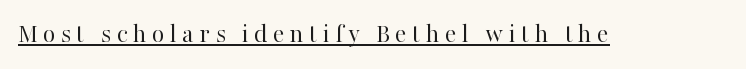
Q: Is the text bold? A: No.
Q: Is the text italic (slanted)? A: No, it is upright.
Q: Is the text underlined? A: Yes.
Q: Is the spacing between letters normal or unusually wide? A: Unusually wide.
